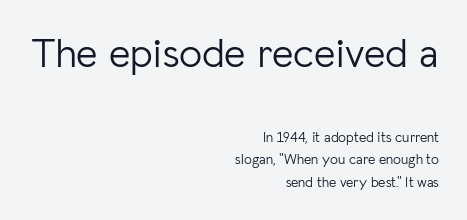
The image shows 41 px light sans-serif type, upright; set right-aligned, normal line spacing (1.63x), normal letter spacing, not underlined; the first (top) block is 2.93x larger; low stroke contrast and a medium x-height.
